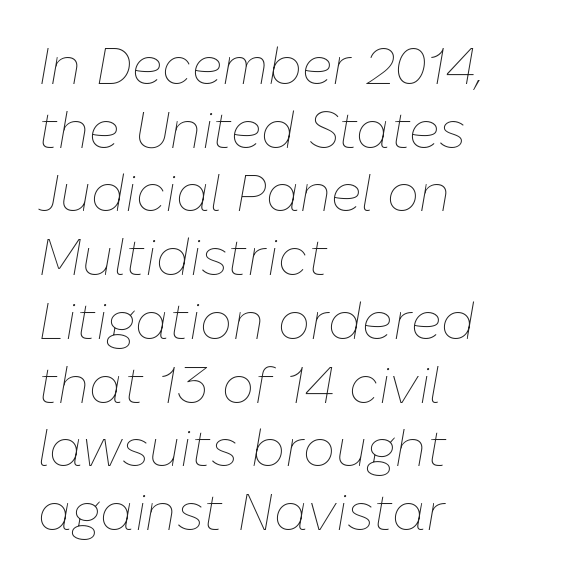
Q: Is the text bold? A: No.
Q: Is the text italic (slanted)? A: Yes, it leans right by about 10 degrees.
Q: Is the text underlined? A: No.
Q: How is the paragraph aligned? A: Left-aligned.
Q: Is the spacing between letters normal or unusually wide? A: Normal.
Q: Is the spacing between lines tight, normal or loose? A: Normal.
Q: Width (condensed, normal, or wide)? A: Normal.
Q: Stroke contrast? A: Low.
Q: x-height? A: Medium.
Q: Monospaced? A: No.
